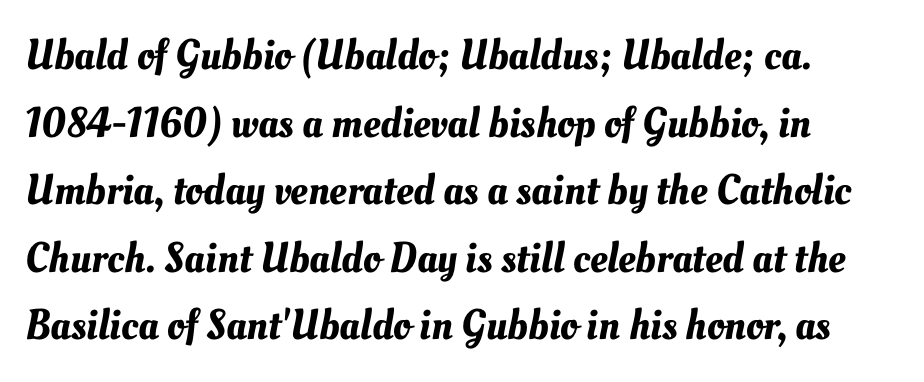
The image shows 43 px text type; set left-aligned, normal line spacing (1.57x), normal letter spacing, not underlined; medium stroke contrast and a small x-height.
